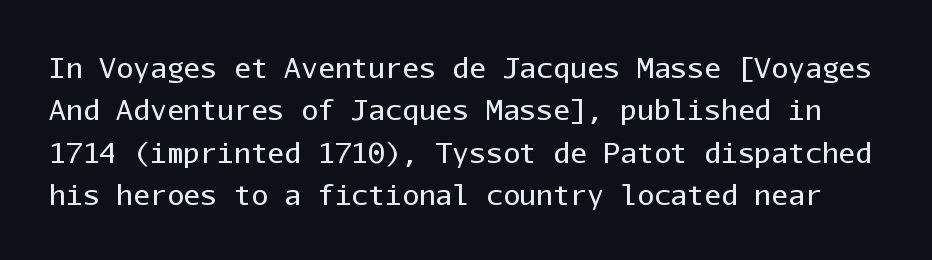
This sample has the even, mechanical cadence of fixed-width lettering. Tracking value appears to be zero — textbook default spacing. Beneath every word, the page is bare. A typesetter would mark this as roman, not italic. A sans-serif font was chosen for this passage. Each stroke keeps to a modest, everyday thickness or less.
